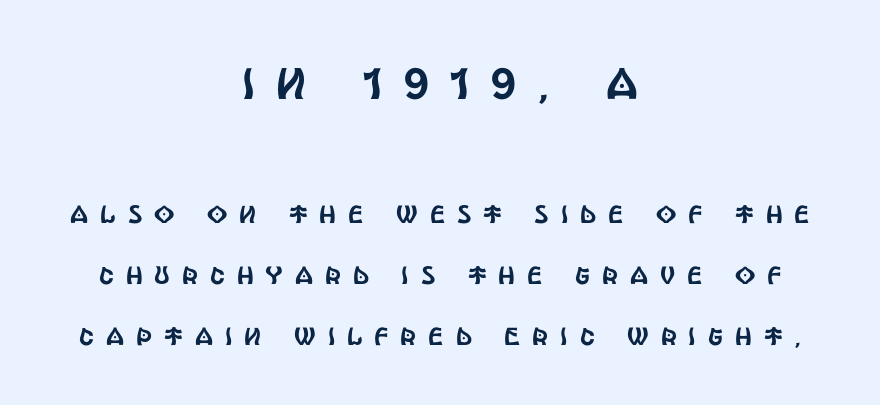
{"serif": "no", "italic": "no", "width": "condensed", "x_height": "large", "monospaced": "no", "underline": "no", "align": "center", "line_spacing": "loose", "line_spacing_ratio": 2.44, "letter_spacing": "wide", "letter_spacing_em": 0.48, "larger_block": "first", "size_ratio": 1.76, "glyph_px": 44}
